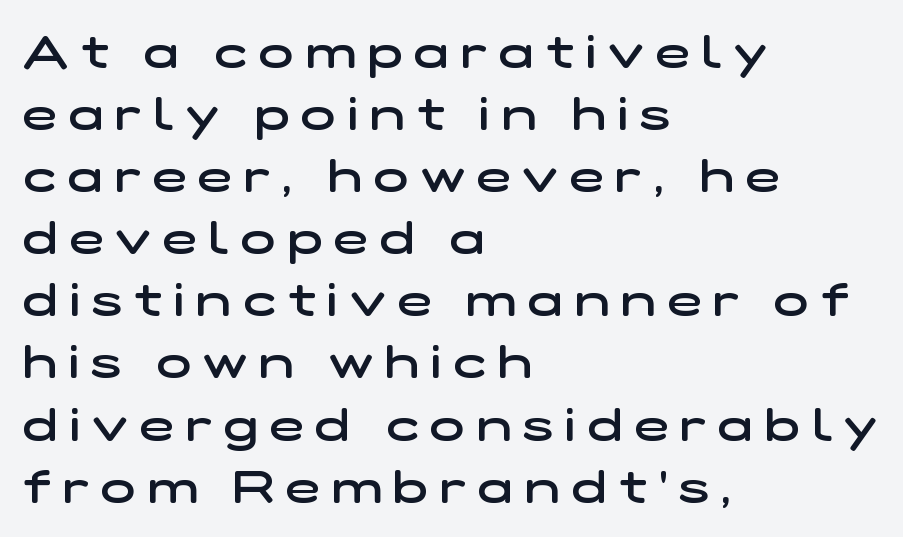
Q: Is the text bold? A: Semi-bold.
Q: Is the typeface a serif or a sans-serif typeface? A: Sans-serif.
Q: Is the text underlined? A: No.
Q: How is the paragraph aligned? A: Left-aligned.
Q: Is the spacing between letters normal or unusually wide? A: Unusually wide.
Q: Is the spacing between lines tight, normal or loose? A: Normal.
Q: Width (condensed, normal, or wide)? A: Wide.
Q: Stroke contrast? A: Low.
Q: x-height? A: Medium.
Q: Monospaced? A: No.
